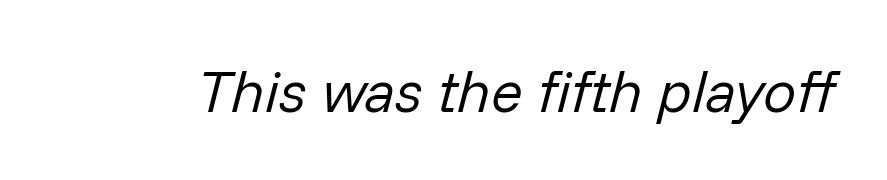
The image shows 59 px regular-weight type, italic (leaning right); set normal letter spacing, not underlined; low stroke contrast and a medium x-height.
